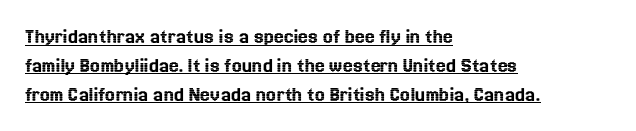
{"italic": "no", "underline": "yes", "align": "left", "line_spacing": "normal", "line_spacing_ratio": 1.31, "letter_spacing": "normal", "letter_spacing_em": 0.0, "glyph_px": 22}
